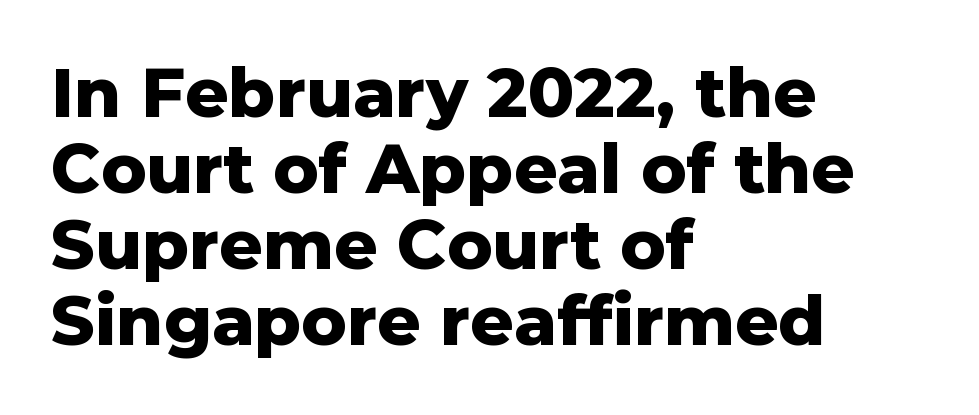
{"serif": "no", "italic": "no", "bold": "yes", "weight": "heavy", "width": "normal", "stroke_contrast": "low", "x_height": "medium", "monospaced": "no", "underline": "no", "align": "left", "line_spacing": "tight", "line_spacing_ratio": 1.12, "letter_spacing": "normal", "letter_spacing_em": 0.0, "glyph_px": 68}
